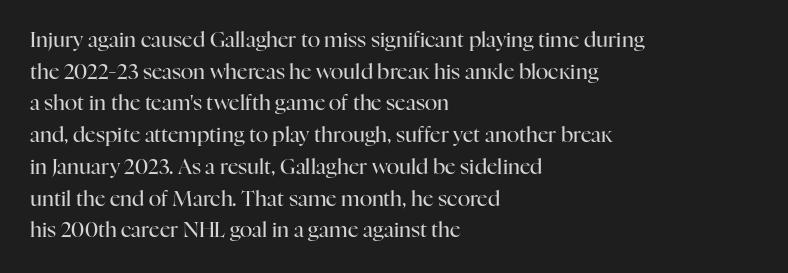
The image shows 21 px text type, upright; set left-aligned, normal line spacing (1.51x), normal letter spacing, not underlined.
